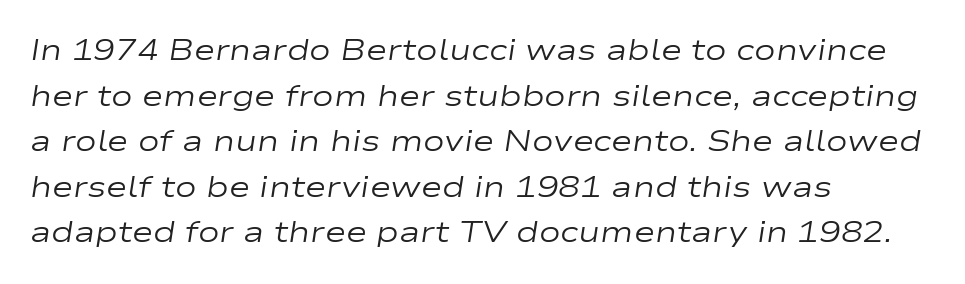
Q: Is the text bold? A: No.
Q: Is the text italic (slanted)? A: Yes, it leans right by about 9 degrees.
Q: Is the text underlined? A: No.
Q: How is the paragraph aligned? A: Left-aligned.
Q: Is the spacing between letters normal or unusually wide? A: Normal.
Q: Is the spacing between lines tight, normal or loose? A: Normal.
Q: Width (condensed, normal, or wide)? A: Wide.
Q: Stroke contrast? A: Low.
Q: x-height? A: Medium.
Q: Monospaced? A: No.
